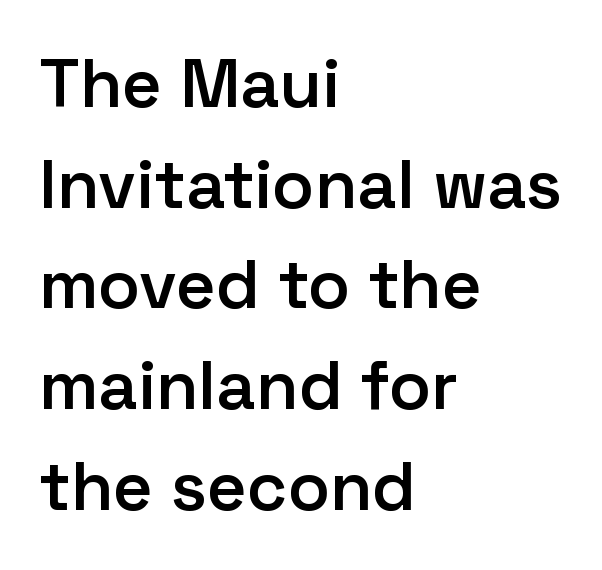
{"serif": "no", "italic": "no", "bold": "semi", "weight": "semibold", "width": "normal", "stroke_contrast": "low", "x_height": "medium", "monospaced": "no", "underline": "no", "align": "left", "line_spacing": "normal", "line_spacing_ratio": 1.46, "letter_spacing": "normal", "letter_spacing_em": 0.0, "glyph_px": 69}
